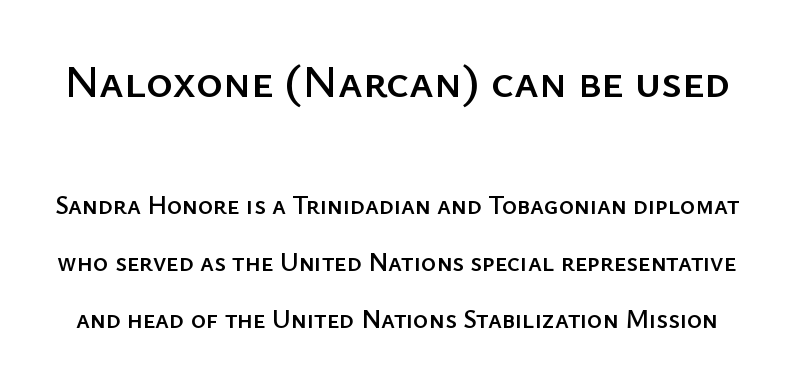
{"serif": "no", "italic": "no", "width": "normal", "stroke_contrast": "low", "x_height": "medium", "monospaced": "no", "underline": "no", "line_spacing": "loose", "line_spacing_ratio": 2.2, "letter_spacing": "normal", "letter_spacing_em": 0.0, "larger_block": "first", "size_ratio": 1.77, "glyph_px": 46}
